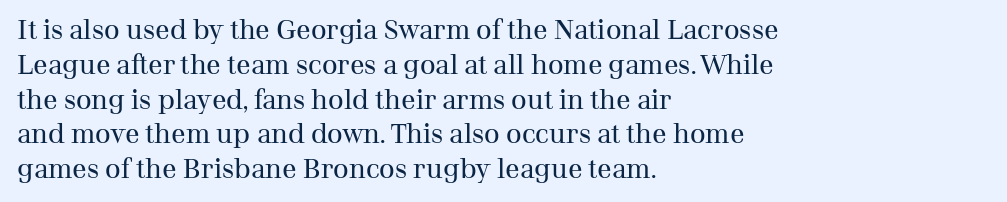
The image shows 27 px text type, upright; set left-aligned, normal line spacing (1.29x), normal letter spacing, not underlined.
